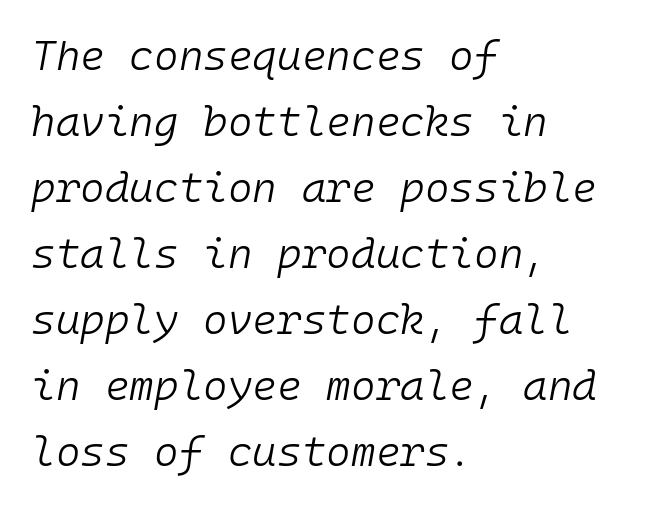
{"italic": "yes", "lean": "right", "slant_degrees": 10, "bold": "no", "weight": "light", "width": "normal", "stroke_contrast": "low", "x_height": "medium", "monospaced": "yes", "underline": "no", "align": "left", "line_spacing": "normal", "line_spacing_ratio": 1.57, "letter_spacing": "normal", "letter_spacing_em": 0.0, "glyph_px": 42}
